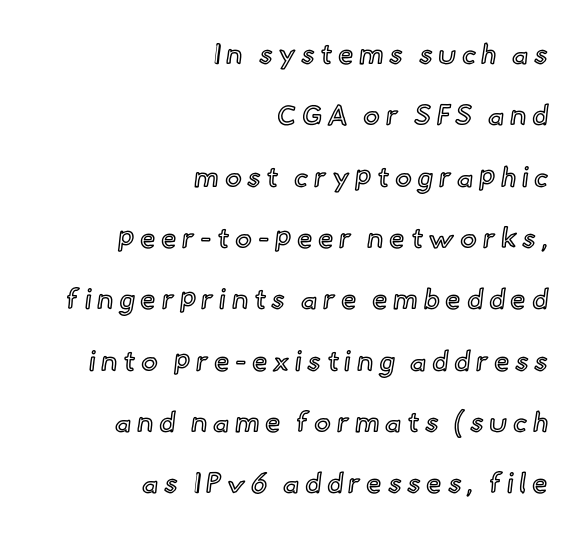
Q: Is the text italic (slanted)? A: Yes.
Q: Is the text underlined? A: No.
Q: How is the paragraph aligned? A: Right-aligned.
Q: Is the spacing between letters normal or unusually wide? A: Unusually wide.
Q: Is the spacing between lines tight, normal or loose? A: Loose.
Q: Width (condensed, normal, or wide)? A: Normal.
Q: x-height? A: Small.
Q: Monospaced? A: No.
